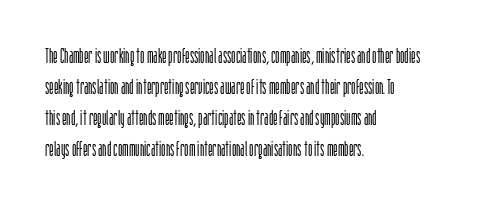
Q: Is the text bold? A: No.
Q: Is the text italic (slanted)? A: No, it is upright.
Q: Is the text underlined? A: No.
Q: How is the paragraph aligned? A: Left-aligned.
Q: Is the spacing between letters normal or unusually wide? A: Normal.
Q: Is the spacing between lines tight, normal or loose? A: Normal.
